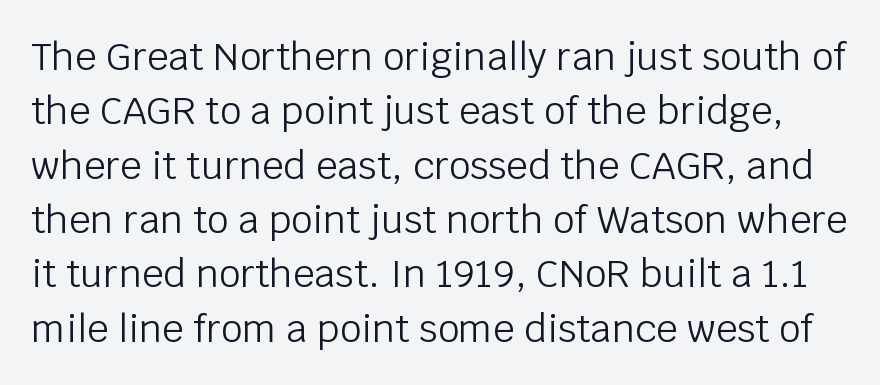
Q: Is the text bold? A: No.
Q: Is the text italic (slanted)? A: No, it is upright.
Q: Is the typeface a serif or a sans-serif typeface? A: Sans-serif.
Q: Is the text underlined? A: No.
Q: Is the spacing between letters normal or unusually wide? A: Normal.
Q: Is the spacing between lines tight, normal or loose? A: Normal.
Q: Width (condensed, normal, or wide)? A: Normal.
Q: Stroke contrast? A: Low.
Q: x-height? A: Large.
Q: Monospaced? A: No.
